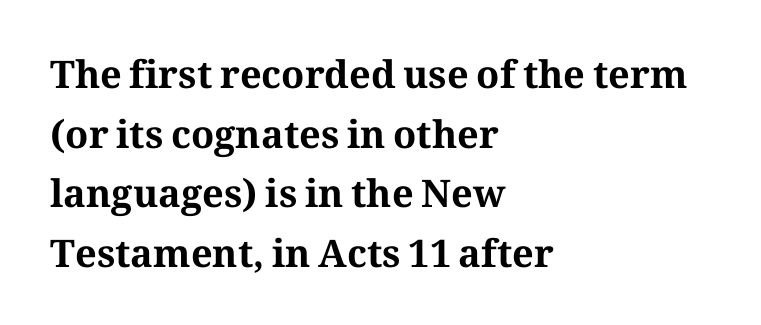
Each new line begins a customary step beneath the previous one. A serif font was chosen for this passage. Where is the straight margin? On the left. Italic: no, the glyphs are upright roman. Inter-character spacing is left at the font's built-in metrics. The baseline area is clear.
